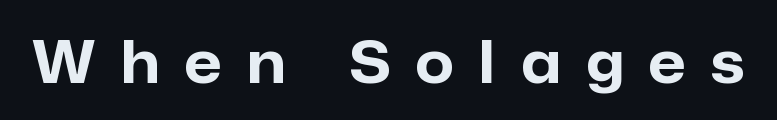
Q: Is the text bold? A: Yes.
Q: Is the text italic (slanted)? A: No, it is upright.
Q: Is the typeface a serif or a sans-serif typeface? A: Sans-serif.
Q: Is the text underlined? A: No.
Q: Is the spacing between letters normal or unusually wide? A: Unusually wide.
Q: Width (condensed, normal, or wide)? A: Normal.
Q: Stroke contrast? A: Low.
Q: x-height? A: Medium.
Q: Monospaced? A: No.
